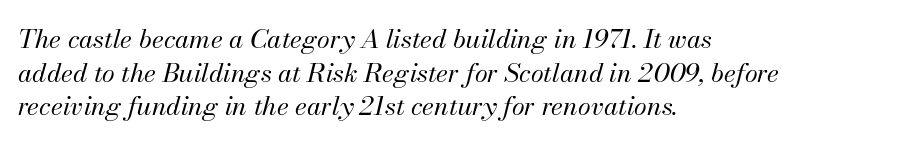
{"italic": "yes", "lean": "right", "slant_degrees": 13, "bold": "no", "underline": "no", "align": "left", "line_spacing": "normal", "line_spacing_ratio": 1.29, "letter_spacing": "normal", "letter_spacing_em": 0.0, "glyph_px": 26}
